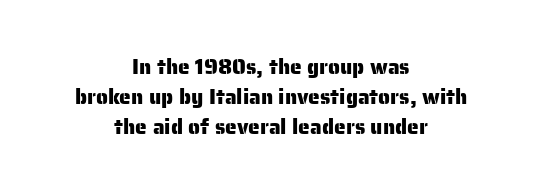
Q: Is the text italic (slanted)? A: No, it is upright.
Q: Is the text underlined? A: No.
Q: How is the paragraph aligned? A: Centered.
Q: Is the spacing between letters normal or unusually wide? A: Normal.
Q: Is the spacing between lines tight, normal or loose? A: Normal.
